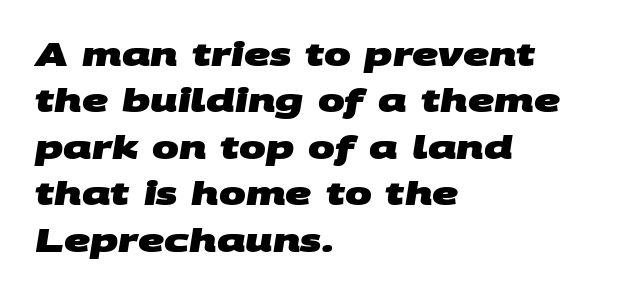
Q: Is the text bold? A: Yes.
Q: Is the typeface a serif or a sans-serif typeface? A: Sans-serif.
Q: Is the text underlined? A: No.
Q: How is the paragraph aligned? A: Left-aligned.
Q: Is the spacing between letters normal or unusually wide? A: Normal.
Q: Is the spacing between lines tight, normal or loose? A: Normal.
Q: Width (condensed, normal, or wide)? A: Wide.
Q: Stroke contrast? A: Medium.
Q: x-height? A: Large.
Q: Monospaced? A: No.
